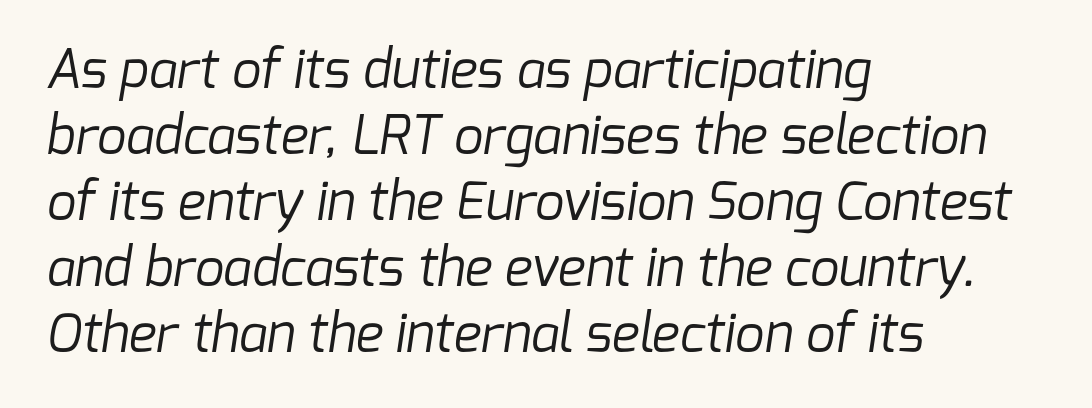
Q: Is the text bold? A: No.
Q: Is the typeface a serif or a sans-serif typeface? A: Sans-serif.
Q: Is the text underlined? A: No.
Q: How is the paragraph aligned? A: Left-aligned.
Q: Is the spacing between letters normal or unusually wide? A: Normal.
Q: Is the spacing between lines tight, normal or loose? A: Normal.
Q: Width (condensed, normal, or wide)? A: Normal.
Q: Stroke contrast? A: Low.
Q: x-height? A: Medium.
Q: Monospaced? A: No.
